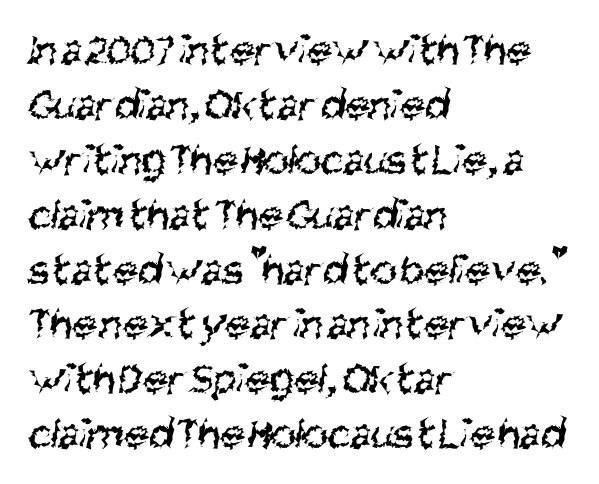
{"serif": "no", "bold": "no", "weight": "regular", "width": "condensed", "stroke_contrast": "medium", "x_height": "large", "monospaced": "no", "underline": "no", "align": "left", "line_spacing_ratio": 1.22, "letter_spacing": "normal", "letter_spacing_em": 0.0, "glyph_px": 45}
